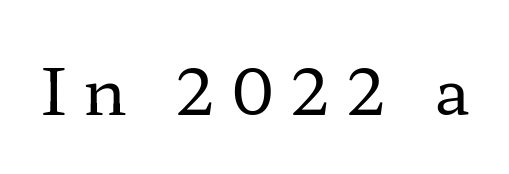
Q: Is the text bold? A: No.
Q: Is the text italic (slanted)? A: No, it is upright.
Q: Is the typeface a serif or a sans-serif typeface? A: Serif.
Q: Is the text underlined? A: No.
Q: Is the spacing between letters normal or unusually wide? A: Unusually wide.
Q: Width (condensed, normal, or wide)? A: Wide.
Q: Stroke contrast? A: Low.
Q: x-height? A: Medium.
Q: Monospaced? A: No.
